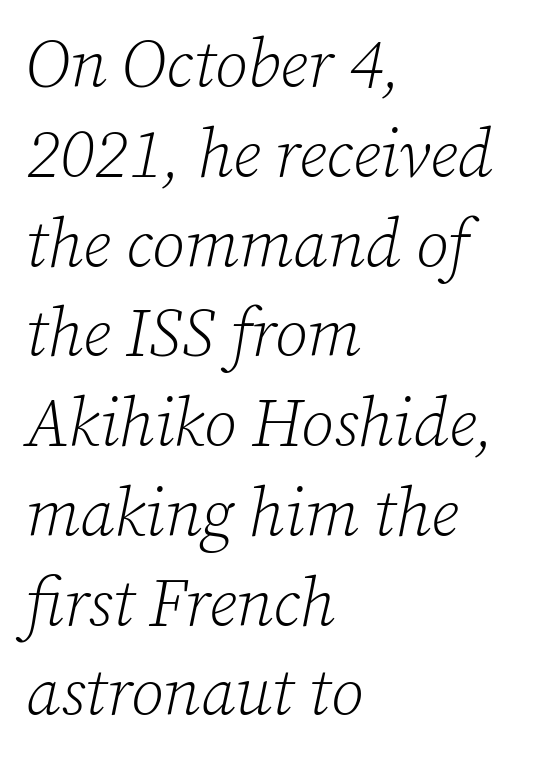
The rendering uses natural spacing where letterforms have individual widths. Each word holds together tightly as a unit, with standard inter-letter gaps. The lines sit at an ordinary, default distance from one another. Yep, that's italic — everything's leaning. A quiet, ordinary-to-light weight characterises the typeface.
